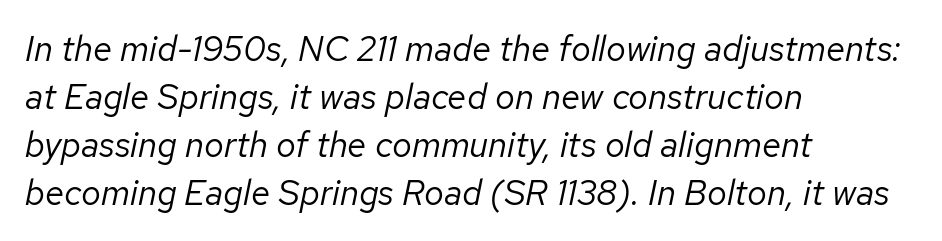
{"italic": "yes", "lean": "right", "slant_degrees": 12, "bold": "no", "weight": "regular", "width": "normal", "stroke_contrast": "low", "x_height": "medium", "monospaced": "no", "underline": "no", "align": "left", "line_spacing": "normal", "line_spacing_ratio": 1.37, "letter_spacing": "normal", "letter_spacing_em": 0.0, "glyph_px": 35}
